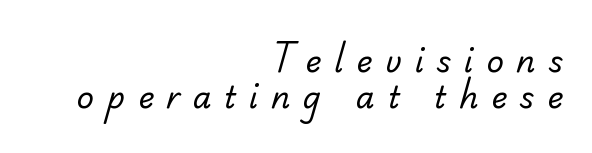
{"serif": "no", "bold": "no", "weight": "regular", "width": "normal", "stroke_contrast": "low", "x_height": "small", "monospaced": "no", "underline": "no", "align": "right", "line_spacing_ratio": 1.19, "letter_spacing": "wide", "letter_spacing_em": 0.43, "glyph_px": 30}
